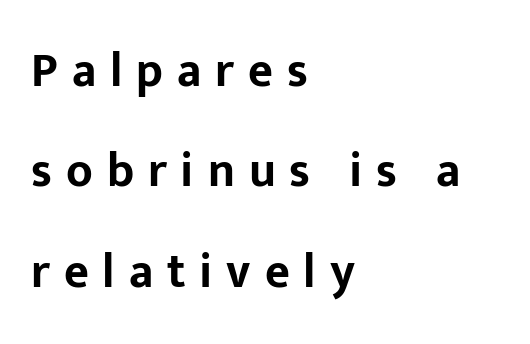
All the whitespace from short lines collects on the right. Strong, thick strokes mark this as bold type. This rendering employs a face without finishing strokes, i.e., a sans-serif. Whoever set this chose breathing room over compactness in the vertical rhythm.
